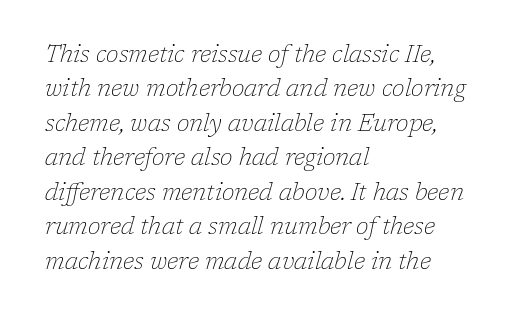
Students, note that the glyphs here touch the page at normal intervals. Yep, that's italic — everything's leaning. The strokes carry an ordinary text weight at most. Notice how descenders clear the ascenders below comfortably — that's standard leading. Honestly, there is no underline to notice here at all. Horizontal alignment here is leftward, the default for most running prose.
